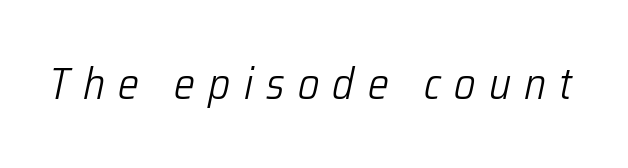
The image shows 44 px light, condensed type, italic (leaning right); set unusually wide letter spacing (+0.3 em), not underlined; low stroke contrast and a medium x-height.
